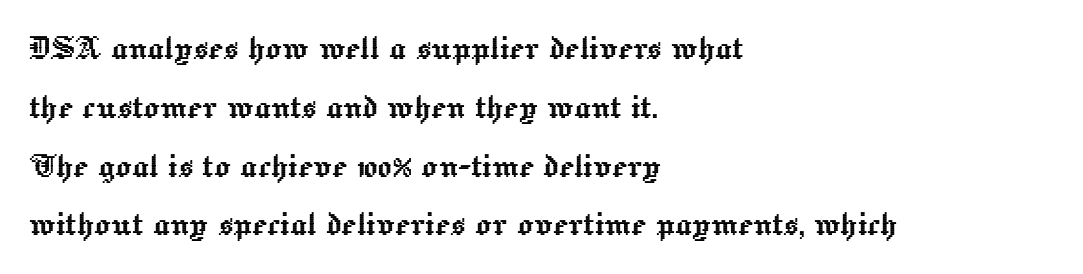
Only glyphs here, with clear space below each row. These lines are set flush left with a ragged right edge. Tracking value appears to be zero — textbook default spacing. Varying glyph widths throughout — classic text-font behaviour. Whoever set this chose a conventional vertical rhythm. You can tell it's not italic because the verticals are truly vertical.
